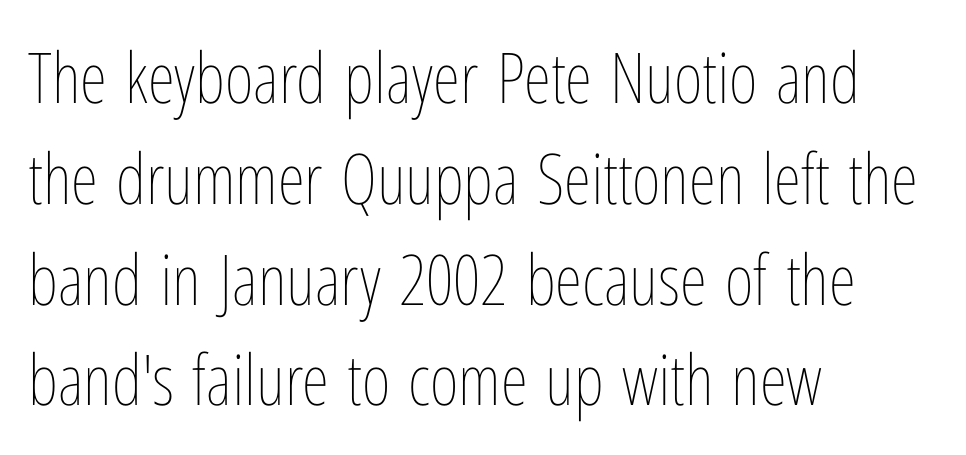
Q: Is the text bold? A: No.
Q: Is the text italic (slanted)? A: No, it is upright.
Q: Is the text underlined? A: No.
Q: How is the paragraph aligned? A: Left-aligned.
Q: Is the spacing between letters normal or unusually wide? A: Normal.
Q: Is the spacing between lines tight, normal or loose? A: Normal.
Q: Width (condensed, normal, or wide)? A: Condensed.
Q: Stroke contrast? A: Low.
Q: x-height? A: Medium.
Q: Monospaced? A: No.
